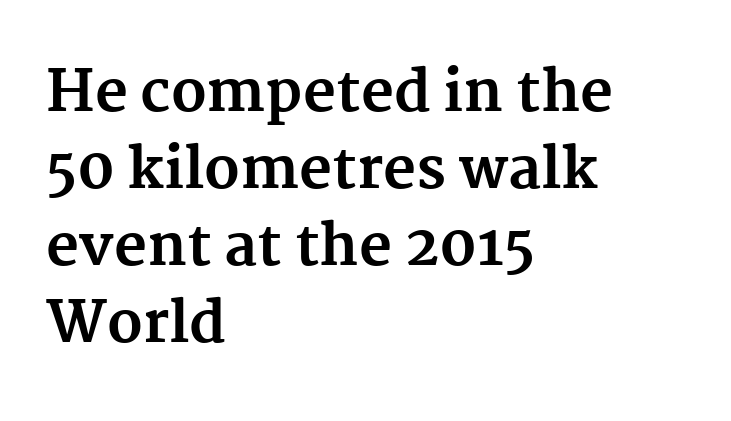
The image shows 57 px bold serif type, upright; set left-aligned, normal line spacing (1.35x), normal letter spacing, not underlined; medium stroke contrast and a medium x-height.
